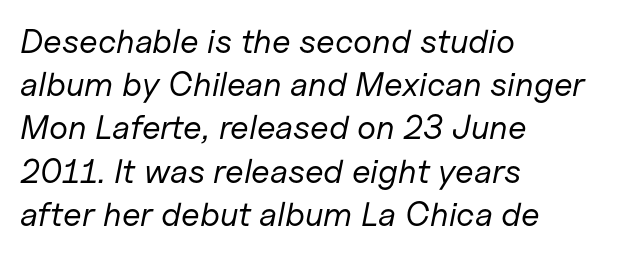
No extra ink here — the face is not bold. A typesetter would call this zero additional tracking. Quick note: interline space is typical. Tall strokes in this sample are angled rather than plumb. Typeset ragged right — the left edge is the straight one. The string is rendered with underlining switched off.
